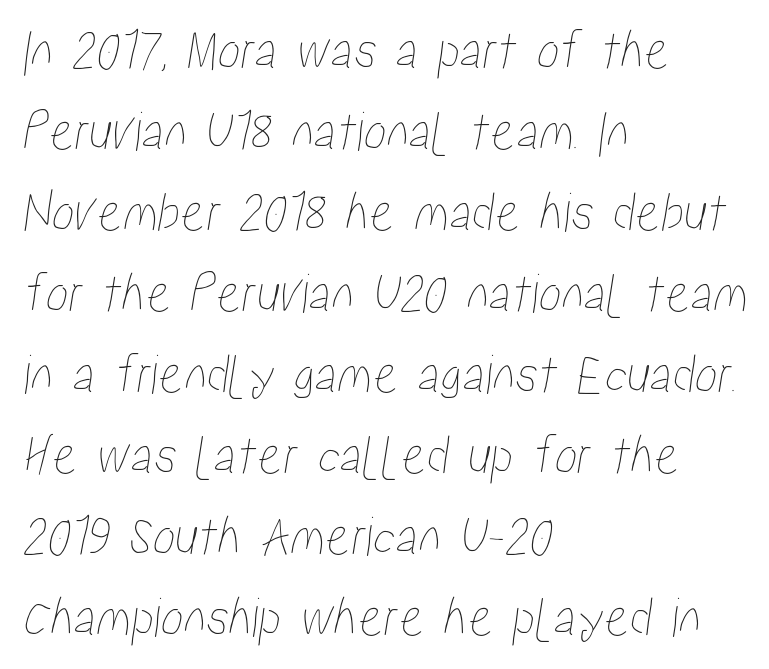
Is this a fixed-width face? No — the glyphs have proportional, varying widths. Plain, unruled lines of type. A student would call this left alignment; a typographer would say flush left, rag right. Default kerning and tracking; the words read as compact shapes.
